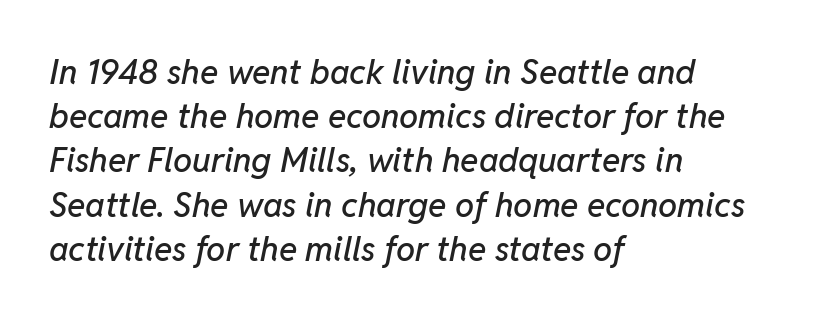
Q: Is the text italic (slanted)? A: Yes, it leans right by about 11 degrees.
Q: Is the text underlined? A: No.
Q: How is the paragraph aligned? A: Left-aligned.
Q: Is the spacing between letters normal or unusually wide? A: Normal.
Q: Is the spacing between lines tight, normal or loose? A: Normal.
Q: Width (condensed, normal, or wide)? A: Normal.
Q: Stroke contrast? A: Low.
Q: x-height? A: Medium.
Q: Monospaced? A: No.
